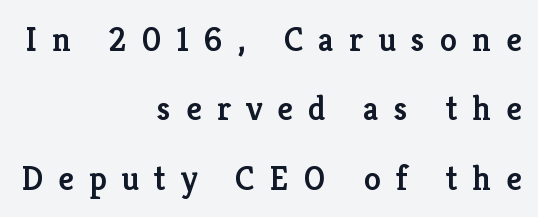
{"serif": "yes", "italic": "no", "bold": "semi", "weight": "semibold", "width": "normal", "stroke_contrast": "low", "x_height": "medium", "monospaced": "no", "underline": "no", "align": "right", "line_spacing": "loose", "line_spacing_ratio": 2.04, "letter_spacing": "wide", "letter_spacing_em": 0.44, "glyph_px": 34}
